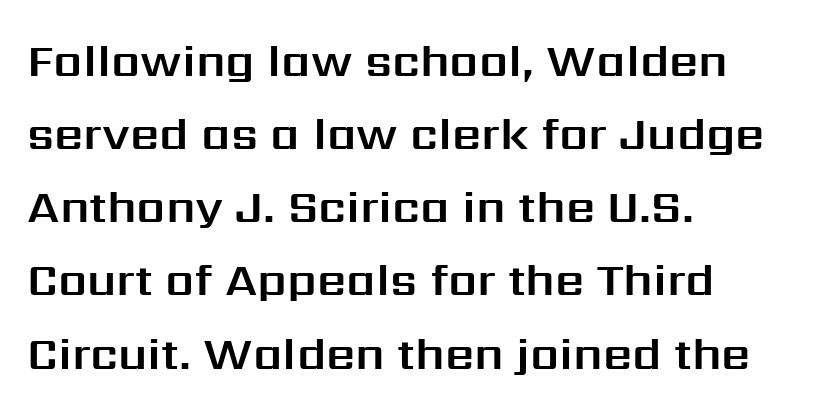
The passage shown stacks its lines at a standard gap. Underline: absent. A typesetter would mark this as roman, not italic. The gaps between neighbouring characters are ordinary and unremarkable.
